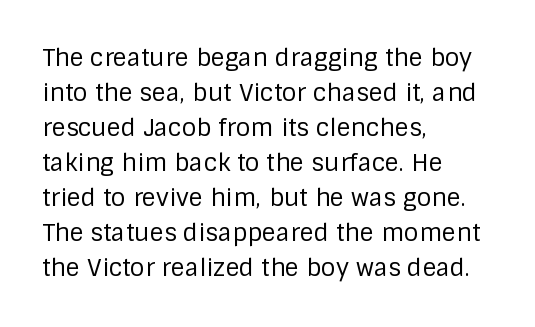
{"italic": "no", "bold": "no", "underline": "no", "align": "left", "line_spacing": "normal", "line_spacing_ratio": 1.46, "letter_spacing": "normal", "letter_spacing_em": 0.0, "glyph_px": 24}
